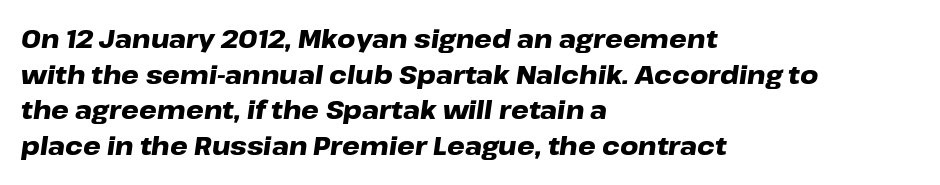
{"italic": "yes", "lean": "right", "slant_degrees": 8, "bold": "yes", "underline": "no", "align": "left", "line_spacing": "normal", "line_spacing_ratio": 1.43, "letter_spacing": "normal", "letter_spacing_em": 0.0, "glyph_px": 25}
